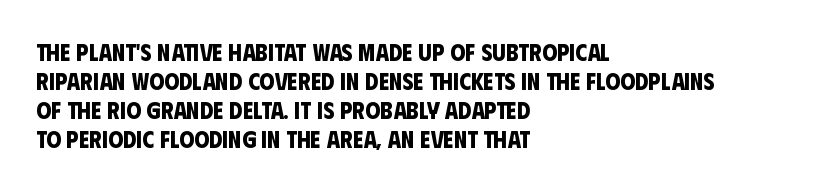
The image shows 24 px bold type; set left-aligned, line spacing 1.21x, normal letter spacing, not underlined.
